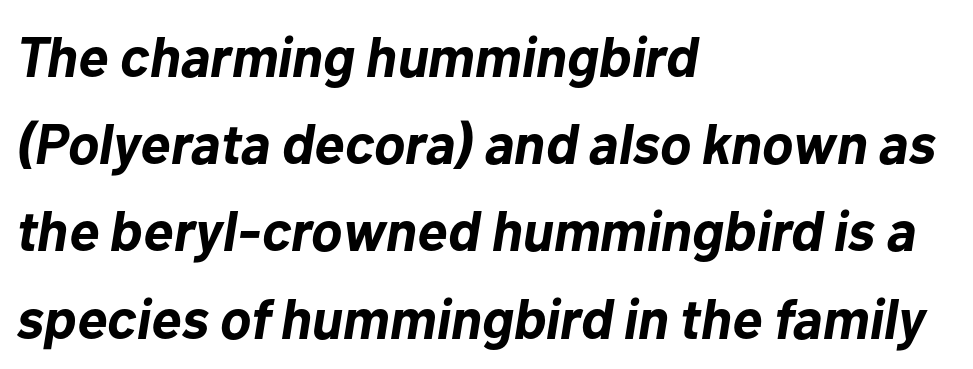
The image shows 57 px bold type, italic (leaning right); set left-aligned, normal line spacing (1.53x), normal letter spacing, not underlined; low stroke contrast and a medium x-height.
